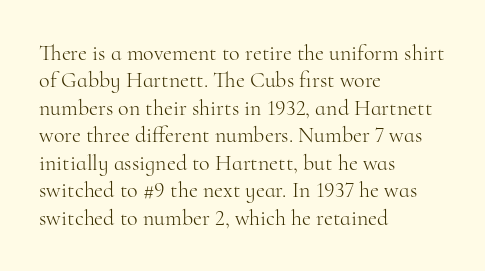
{"italic": "no", "bold": "no", "underline": "no", "align": "left", "line_spacing": "normal", "line_spacing_ratio": 1.25, "letter_spacing": "normal", "letter_spacing_em": 0.0, "glyph_px": 22}
